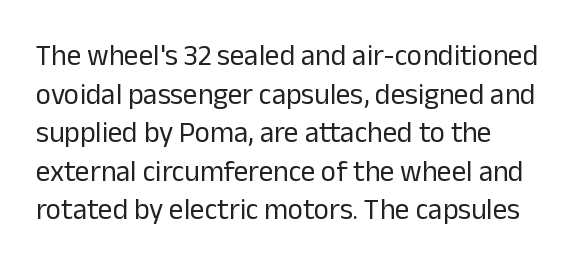
Proportional: the letters do not fall into vertical columns. The font family rendered here belongs to the sans-serif group. Does the copy run flush right? No — it runs flush left. The type is set solid horizontally, with unmodified tracking.
